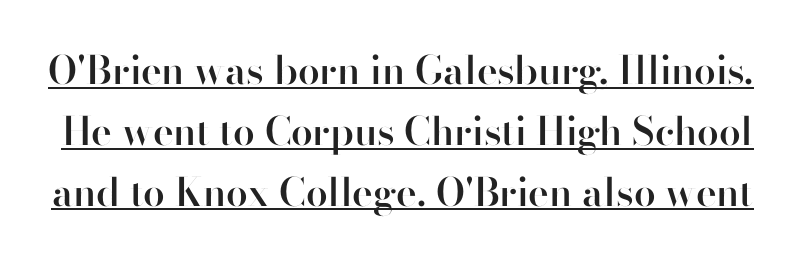
{"serif": "no", "italic": "no", "bold": "semi", "weight": "semibold", "width": "normal", "stroke_contrast": "high", "x_height": "small", "monospaced": "no", "underline": "yes", "line_spacing": "normal", "line_spacing_ratio": 1.56, "letter_spacing": "normal", "letter_spacing_em": 0.0, "glyph_px": 39}
